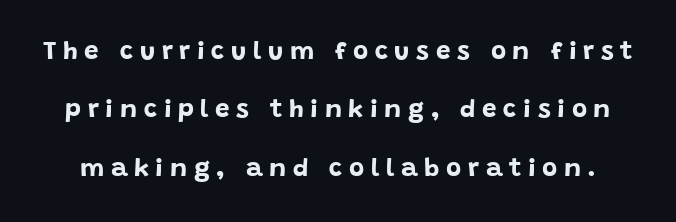
The image shows 26 px bold type, upright; set loose line spacing (2.25x), unusually wide letter spacing (+0.25 em), not underlined.
